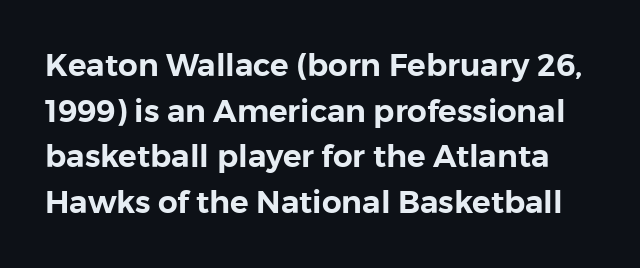
Character widths vary here, with narrow letters taking less room than wide ones. Notice how descenders clear the ascenders below comfortably — that's standard leading. The type is set solid horizontally, with unmodified tracking. When letters stand straight like this, we call the style roman or upright. I'd call this a sans setting — the letters go barefoot.
